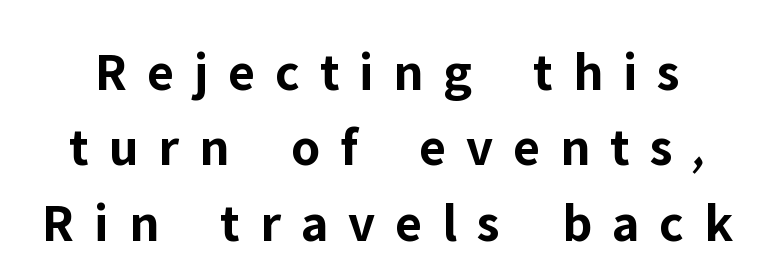
The image shows 55 px bold sans-serif type, upright; set normal line spacing (1.37x), unusually wide letter spacing (+0.36 em), not underlined; low stroke contrast and a medium x-height.
